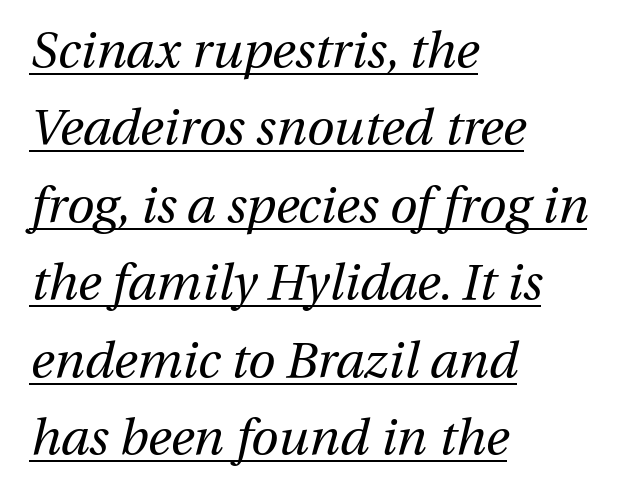
The image shows 50 px regular-weight type, italic (leaning right); set left-aligned, normal line spacing (1.55x), normal letter spacing, underlined; medium stroke contrast and a medium x-height.
